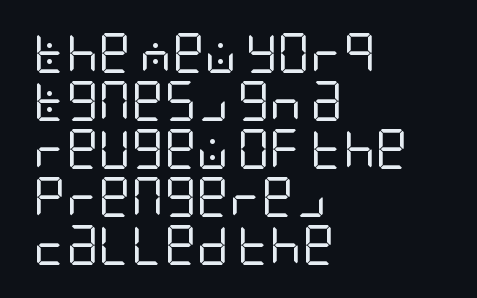
Q: Is the text bold? A: No.
Q: Is the text italic (slanted)? A: No, it is upright.
Q: Is the typeface a serif or a sans-serif typeface? A: Sans-serif.
Q: Is the text underlined? A: No.
Q: How is the paragraph aligned? A: Left-aligned.
Q: Is the spacing between letters normal or unusually wide? A: Normal.
Q: Width (condensed, normal, or wide)? A: Condensed.
Q: Stroke contrast? A: Low.
Q: x-height? A: Large.
